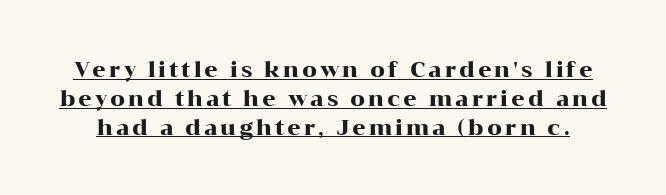
Q: Is the text italic (slanted)? A: No, it is upright.
Q: Is the text underlined? A: Yes.
Q: Is the spacing between lines tight, normal or loose? A: Normal.
